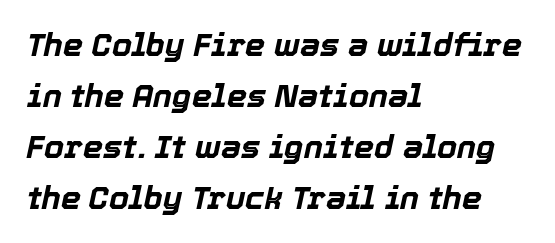
Plain, unruled lines of type. If you measured baseline to baseline, you'd find a middling distance. The lines in this sample share a left origin and differ only in where they stop. Think of a printed novel: that variable character pitch is what you see here.
